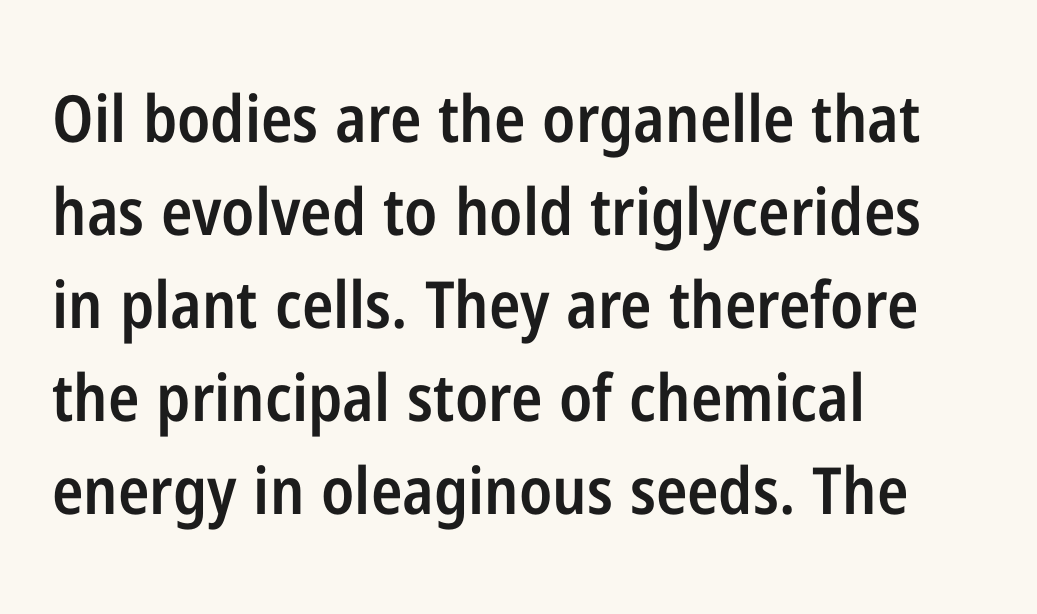
{"serif": "no", "italic": "no", "bold": "semi", "weight": "semibold", "width": "condensed", "stroke_contrast": "low", "x_height": "medium", "monospaced": "no", "underline": "no", "align": "left", "line_spacing": "normal", "line_spacing_ratio": 1.43, "letter_spacing": "normal", "letter_spacing_em": 0.0, "glyph_px": 65}
